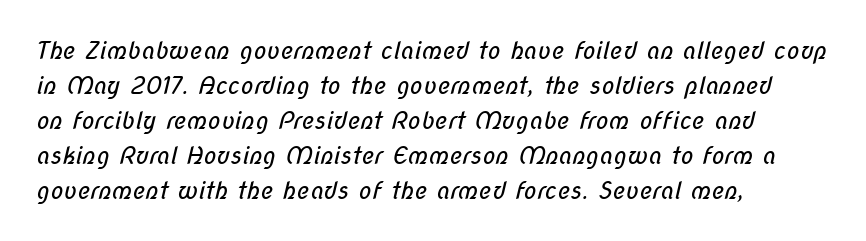
The image shows 24 px text type; set left-aligned, normal line spacing (1.46x), normal letter spacing, not underlined.
